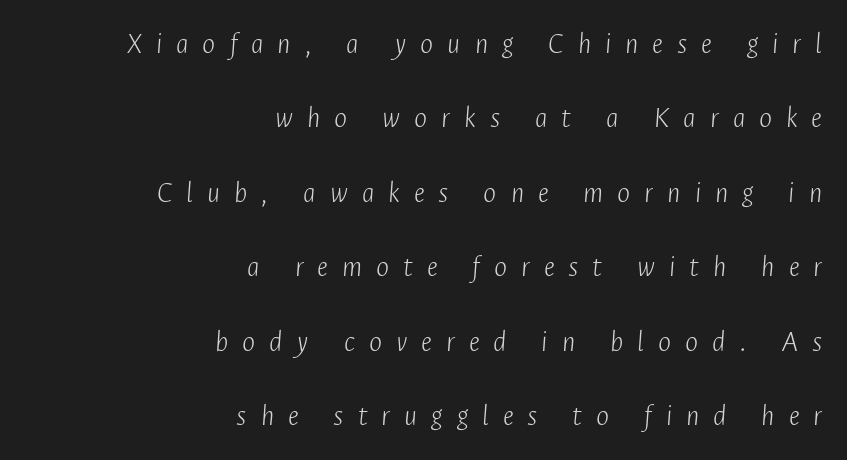
{"italic": "yes", "lean": "right", "slant_degrees": 4, "bold": "no", "weight": "light", "width": "condensed", "stroke_contrast": "low", "x_height": "medium", "monospaced": "no", "underline": "no", "align": "right", "line_spacing": "loose", "line_spacing_ratio": 2.4, "letter_spacing": "wide", "letter_spacing_em": 0.45, "glyph_px": 31}
